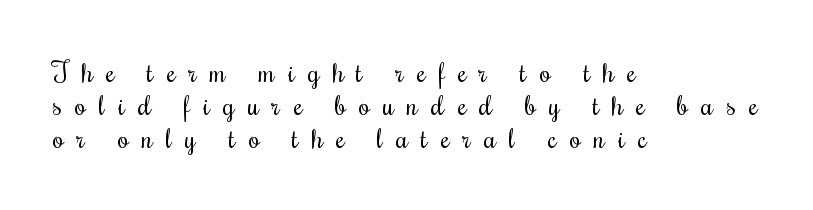
The image shows 28 px regular-weight, condensed serif type; set left-aligned, line spacing 1.18x, unusually wide letter spacing (+0.47 em), not underlined; medium stroke contrast and a small x-height.
